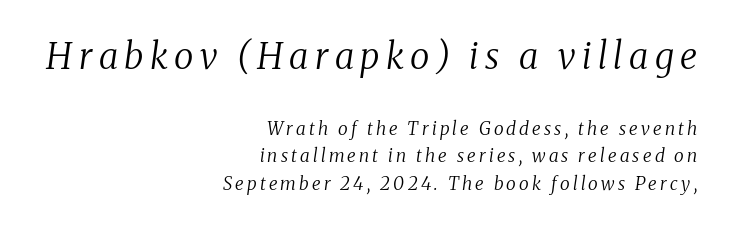
Letters rest on an invisible, unmarked baseline. Is this a sans? No — the strokes have serifs. Here the designer chose a conventional face with non-uniform glyph widths. The setting favours the right margin, as signatures and pull-quotes sometimes do.
